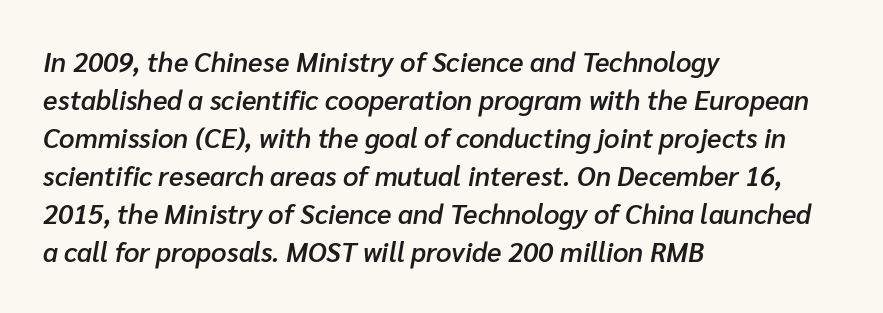
Students, this is semibold: more ink than regular, less than bold. Left-aligned paragraph, ragged on the right. The designer left line spacing at the default. In terms of posture, this sample is oblique. Quick note: underline off. Here the glyphs are tracked normally, forming tight word shapes.
